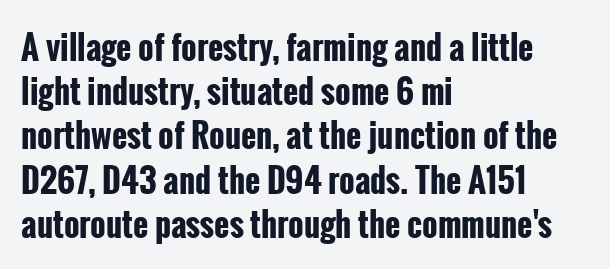
{"serif": "no", "italic": "no", "bold": "yes", "weight": "bold", "width": "condensed", "stroke_contrast": "low", "x_height": "medium", "monospaced": "no", "underline": "no", "align": "left", "line_spacing": "normal", "line_spacing_ratio": 1.34, "letter_spacing": "normal", "letter_spacing_em": 0.0, "glyph_px": 33}
